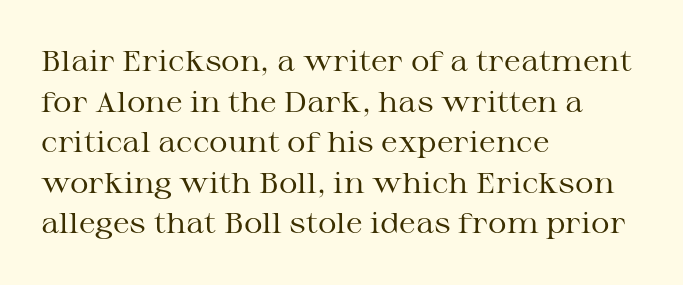
Q: Is the text bold? A: No.
Q: Is the text italic (slanted)? A: No, it is upright.
Q: Is the typeface a serif or a sans-serif typeface? A: Serif.
Q: Is the text underlined? A: No.
Q: How is the paragraph aligned? A: Left-aligned.
Q: Is the spacing between letters normal or unusually wide? A: Normal.
Q: Is the spacing between lines tight, normal or loose? A: Normal.
Q: Width (condensed, normal, or wide)? A: Wide.
Q: Stroke contrast? A: Medium.
Q: x-height? A: Medium.
Q: Monospaced? A: No.
